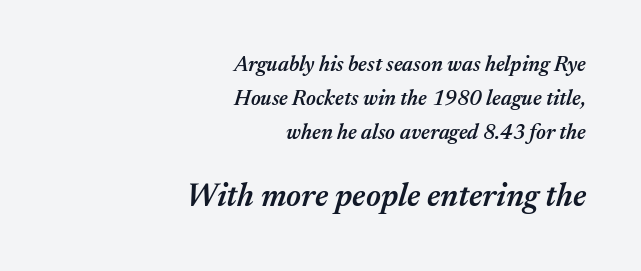
Q: Is the text bold? A: Semi-bold.
Q: Is the text italic (slanted)? A: Yes, it leans right by about 17 degrees.
Q: Is the text underlined? A: No.
Q: How is the paragraph aligned? A: Right-aligned.
Q: Is the spacing between letters normal or unusually wide? A: Normal.
Q: Is the spacing between lines tight, normal or loose? A: Normal.
Q: Which block of text is set in a larger size, the first (top) or the second (bottom)? A: The second (bottom) one.
Q: Width (condensed, normal, or wide)? A: Normal.
Q: Stroke contrast? A: Medium.
Q: x-height? A: Medium.
Q: Monospaced? A: No.
